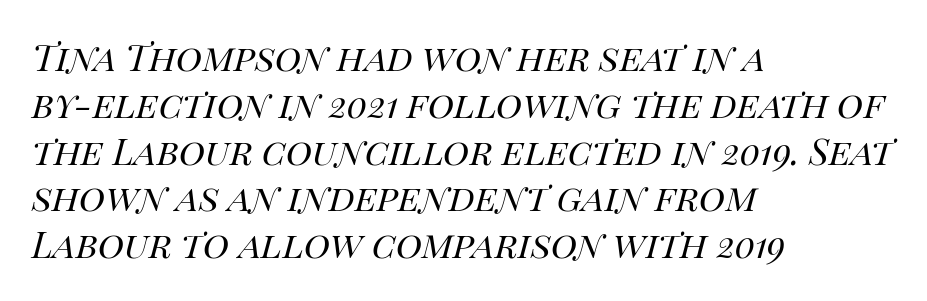
{"italic": "yes", "lean": "right", "slant_degrees": 14, "bold": "no", "weight": "regular", "width": "normal", "stroke_contrast": "high", "x_height": "large", "monospaced": "no", "underline": "no", "align": "left", "line_spacing": "normal", "line_spacing_ratio": 1.3, "letter_spacing": "normal", "letter_spacing_em": 0.0, "glyph_px": 36}
